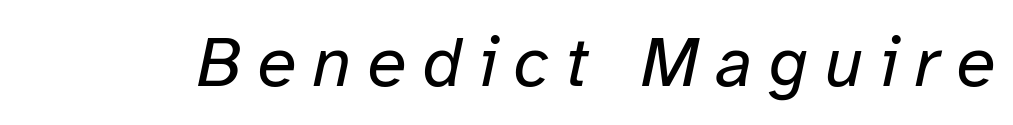
Students, note that the glyphs here are deliberately spaced far apart. Every character sits at an angle, as italics do. Proportional: the letters do not fall into vertical columns. No letter is thick-stroked: the sample isn't bold.
